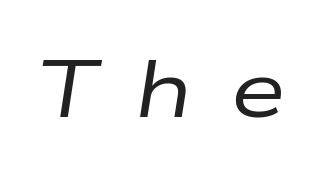
Here the glyphs are tracked loosely, breaking word shapes into spaced letters. On a weight scale, this lands at 450 or below. Is this a fixed-width face? No — the glyphs have proportional, varying widths. Slanted lettering throughout. The glyphs are unaccompanied by any horizontal stroke below them.
